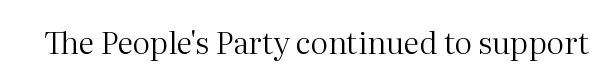
Q: Is the text bold? A: No.
Q: Is the text italic (slanted)? A: No, it is upright.
Q: Is the typeface a serif or a sans-serif typeface? A: Serif.
Q: Is the text underlined? A: No.
Q: Is the spacing between letters normal or unusually wide? A: Normal.
Q: Width (condensed, normal, or wide)? A: Normal.
Q: Stroke contrast? A: Medium.
Q: x-height? A: Medium.
Q: Monospaced? A: No.
